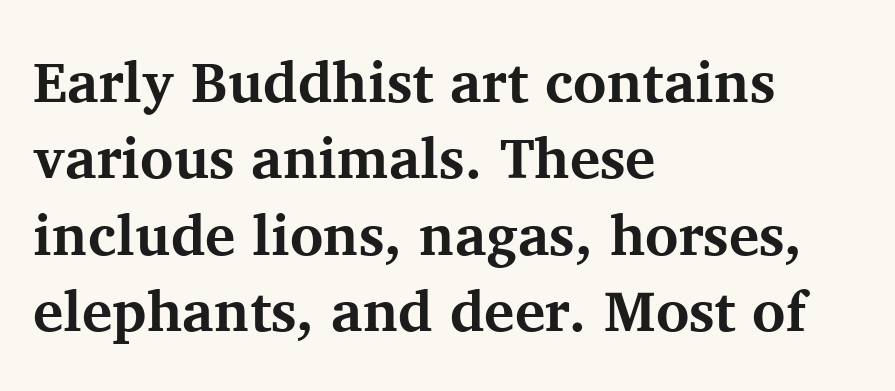
The image shows 57 px bold serif type, upright; set left-aligned, normal line spacing (1.34x), normal letter spacing, not underlined; medium stroke contrast and a medium x-height.
